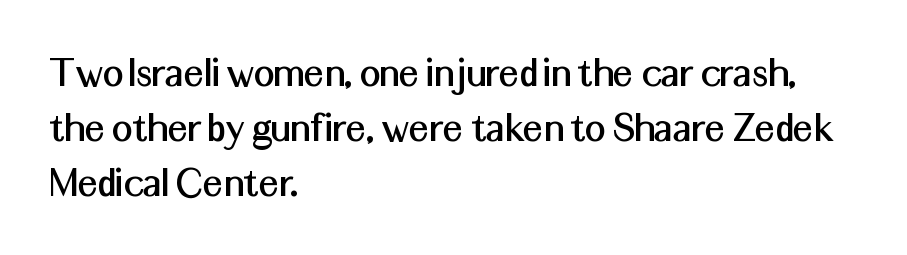
The image shows 45 px sans-serif type, upright; set left-aligned, line spacing 1.22x, normal letter spacing, not underlined; medium stroke contrast and a medium x-height.
